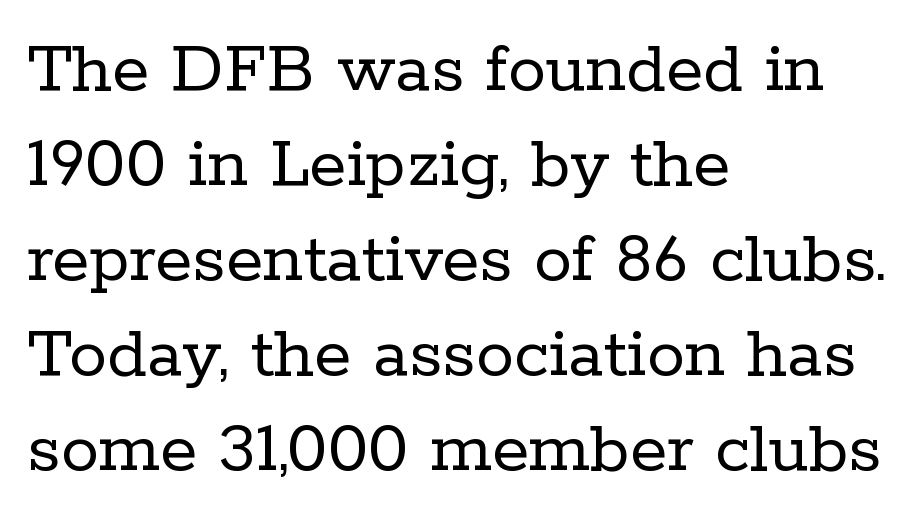
Q: Is the text bold? A: No.
Q: Is the text italic (slanted)? A: No, it is upright.
Q: Is the typeface a serif or a sans-serif typeface? A: Serif.
Q: Is the text underlined? A: No.
Q: How is the paragraph aligned? A: Left-aligned.
Q: Is the spacing between letters normal or unusually wide? A: Normal.
Q: Is the spacing between lines tight, normal or loose? A: Normal.
Q: Width (condensed, normal, or wide)? A: Normal.
Q: Stroke contrast? A: Low.
Q: x-height? A: Medium.
Q: Monospaced? A: No.
